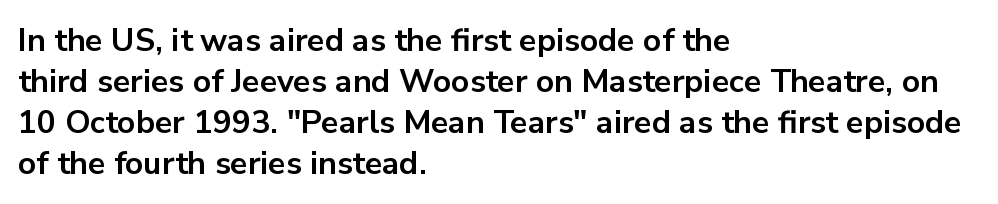
{"serif": "no", "italic": "no", "bold": "yes", "weight": "bold", "width": "normal", "stroke_contrast": "low", "x_height": "medium", "monospaced": "no", "underline": "no", "align": "left", "line_spacing": "normal", "line_spacing_ratio": 1.28, "letter_spacing": "normal", "letter_spacing_em": 0.0, "glyph_px": 32}
